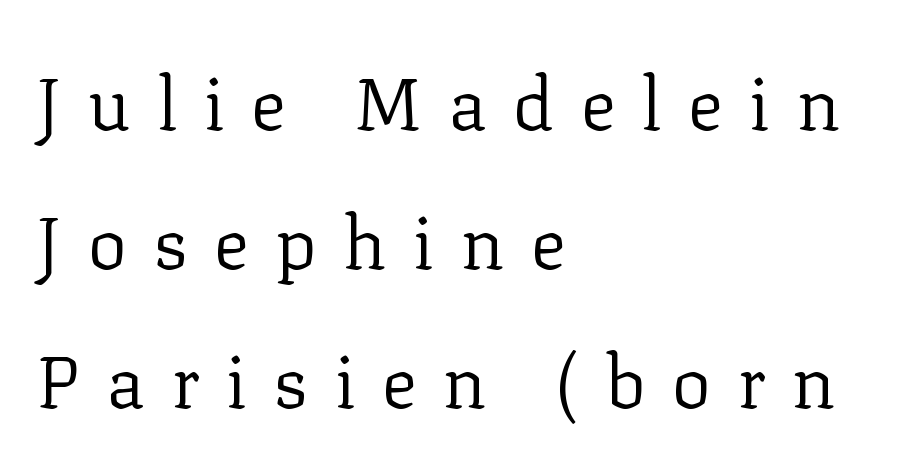
Q: Is the text bold? A: No.
Q: Is the text italic (slanted)? A: No, it is upright.
Q: Is the typeface a serif or a sans-serif typeface? A: Serif.
Q: Is the text underlined? A: No.
Q: How is the paragraph aligned? A: Left-aligned.
Q: Is the spacing between letters normal or unusually wide? A: Unusually wide.
Q: Width (condensed, normal, or wide)? A: Normal.
Q: Stroke contrast? A: Low.
Q: x-height? A: Medium.
Q: Monospaced? A: No.
